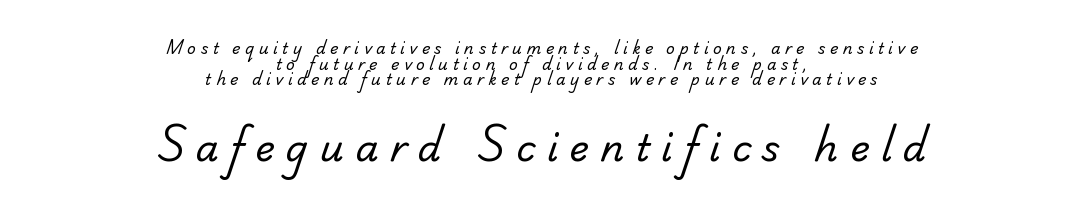
{"serif": "no", "bold": "no", "weight": "regular", "width": "normal", "stroke_contrast": "low", "x_height": "small", "monospaced": "no", "underline": "no", "align": "center", "line_spacing": "tight", "line_spacing_ratio": 1.04, "letter_spacing": "wide", "letter_spacing_em": 0.31, "larger_block": "second", "size_ratio": 2.47, "glyph_px": 37}
